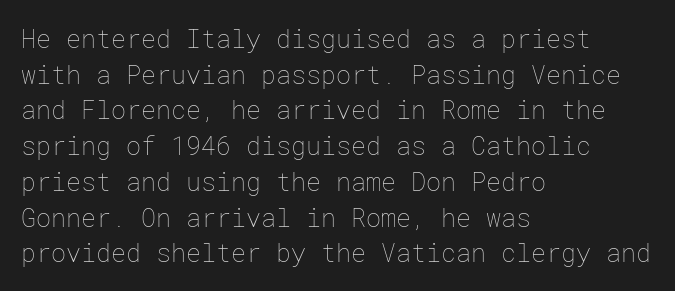
Q: Is the text bold? A: No.
Q: Is the text italic (slanted)? A: No, it is upright.
Q: Is the text underlined? A: No.
Q: How is the paragraph aligned? A: Left-aligned.
Q: Is the spacing between letters normal or unusually wide? A: Normal.
Q: Is the spacing between lines tight, normal or loose? A: Normal.
